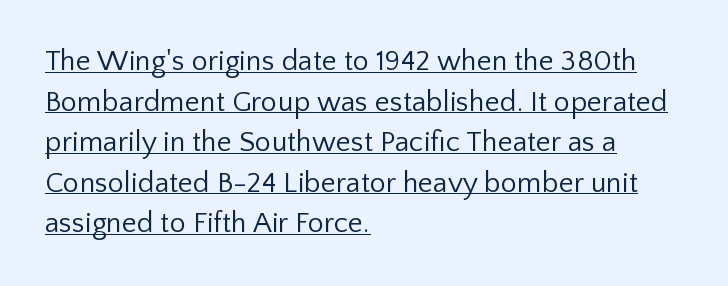
The rendering anchors every line to the left-hand side. No letter is thick-stroked: the sample isn't bold. Is this a sans? Yes — the strokes have no serifs. Look at the tracking — it's just the regular setting, nothing added. The specimen includes a rule beneath the text block's lines. Is there much room between lines? A standard amount, neither cramped nor airy.
